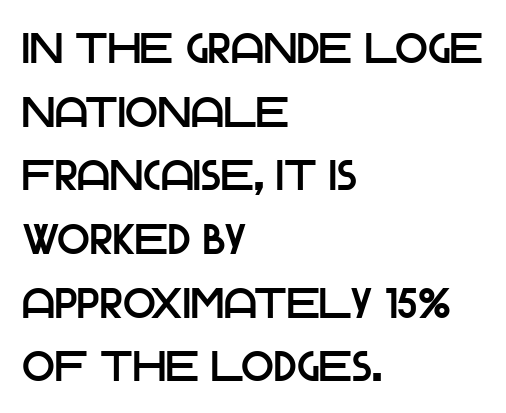
The image shows 43 px sans-serif type, upright; set left-aligned, normal line spacing (1.48x), normal letter spacing, not underlined; low stroke contrast and a large x-height.
